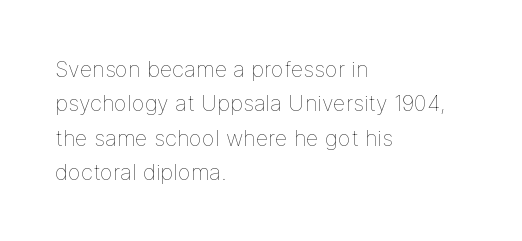
The image shows 22 px text type, upright; set left-aligned, normal line spacing (1.56x), normal letter spacing, not underlined.
